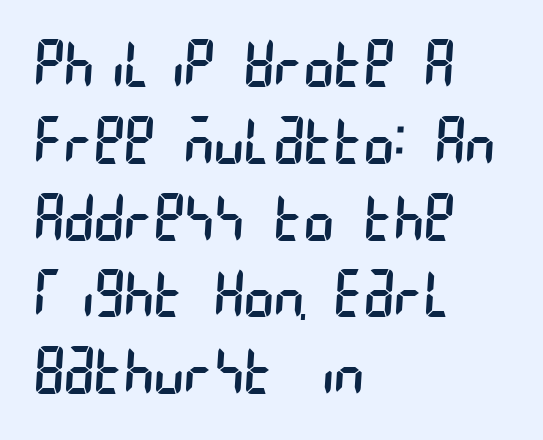
{"serif": "no", "bold": "no", "weight": "regular", "width": "condensed", "stroke_contrast": "low", "x_height": "large", "underline": "no", "align": "left", "line_spacing_ratio": 1.2, "letter_spacing": "normal", "letter_spacing_em": 0.0, "glyph_px": 64}
